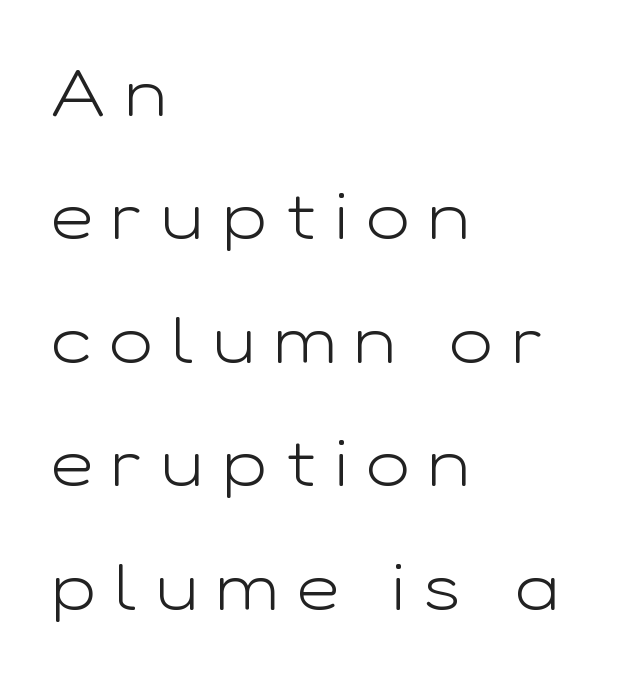
Q: Is the text bold? A: No.
Q: Is the text italic (slanted)? A: No, it is upright.
Q: Is the typeface a serif or a sans-serif typeface? A: Sans-serif.
Q: Is the text underlined? A: No.
Q: How is the paragraph aligned? A: Left-aligned.
Q: Is the spacing between letters normal or unusually wide? A: Unusually wide.
Q: Is the spacing between lines tight, normal or loose? A: Loose.
Q: Width (condensed, normal, or wide)? A: Wide.
Q: Stroke contrast? A: Low.
Q: x-height? A: Medium.
Q: Monospaced? A: No.
